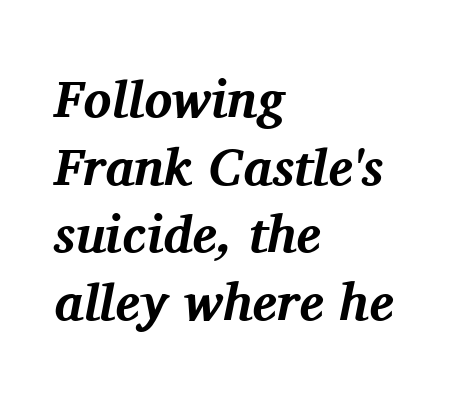
{"serif": "yes", "italic": "yes", "lean": "right", "slant_degrees": 11, "bold": "yes", "weight": "bold", "width": "normal", "stroke_contrast": "medium", "x_height": "medium", "monospaced": "no", "underline": "no", "align": "left", "line_spacing": "normal", "line_spacing_ratio": 1.3, "letter_spacing": "normal", "letter_spacing_em": 0.0, "glyph_px": 52}
